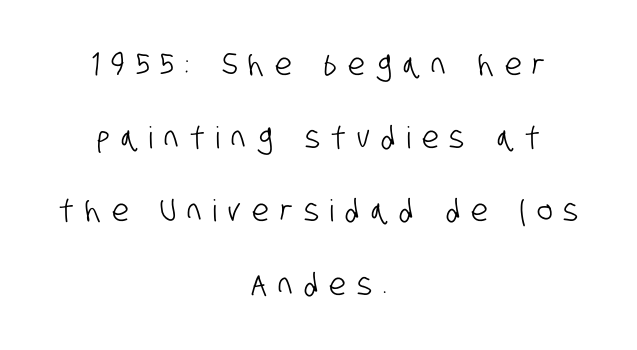
You could fit nearly another row in the gap between these rows. Decoration check: the copy has no underline. Short note: letters widely spaced. The passage shown is typed in a proportional face where columns would drift. The passage is arranged like a title page — every line centered. Does the type have serifs? No, each stem ends abruptly.
